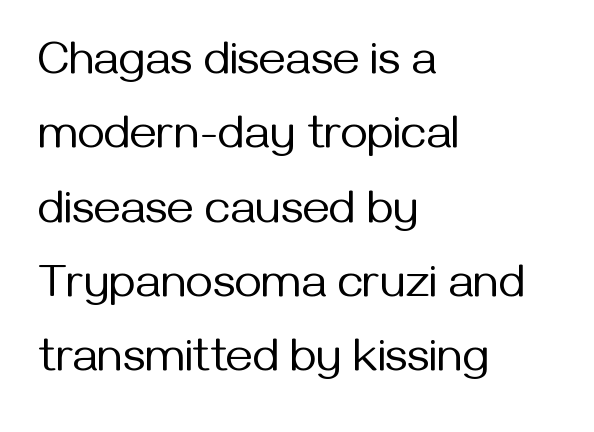
{"serif": "no", "italic": "no", "bold": "no", "weight": "regular", "width": "normal", "stroke_contrast": "medium", "x_height": "medium", "monospaced": "no", "underline": "no", "align": "left", "line_spacing": "normal", "line_spacing_ratio": 1.58, "letter_spacing": "normal", "letter_spacing_em": 0.0, "glyph_px": 47}
